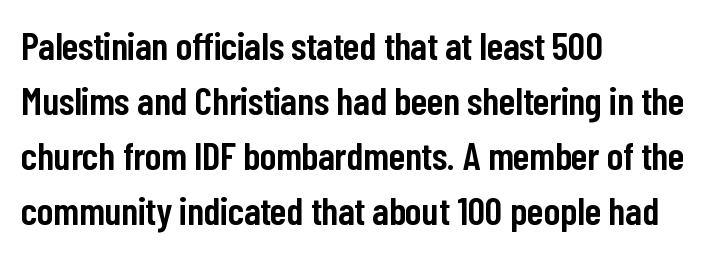
The image shows 39 px semibold, condensed sans-serif type, upright; set left-aligned, normal line spacing (1.41x), normal letter spacing, not underlined; low stroke contrast and a medium x-height.
